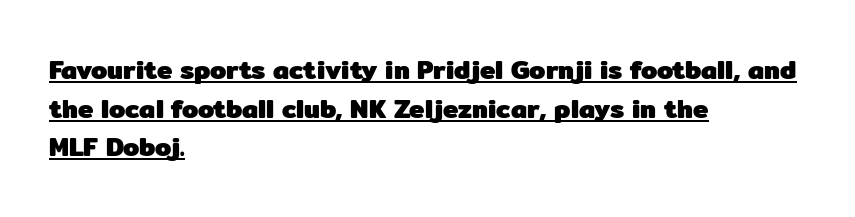
{"italic": "no", "bold": "yes", "underline": "yes", "align": "left", "line_spacing": "normal", "line_spacing_ratio": 1.49, "letter_spacing": "normal", "letter_spacing_em": 0.0, "glyph_px": 26}
